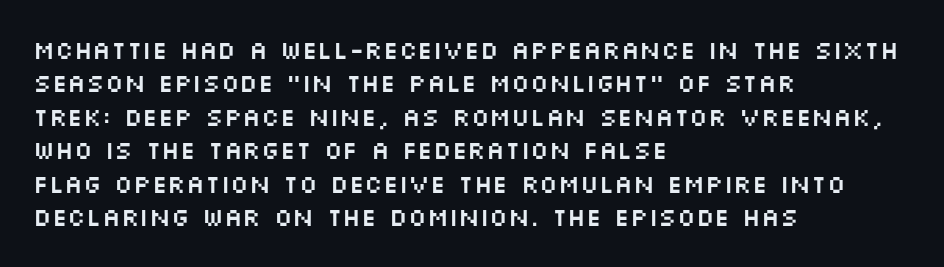
{"italic": "no", "underline": "no", "align": "left", "line_spacing": "normal", "line_spacing_ratio": 1.34, "letter_spacing": "normal", "letter_spacing_em": 0.0, "glyph_px": 25}
